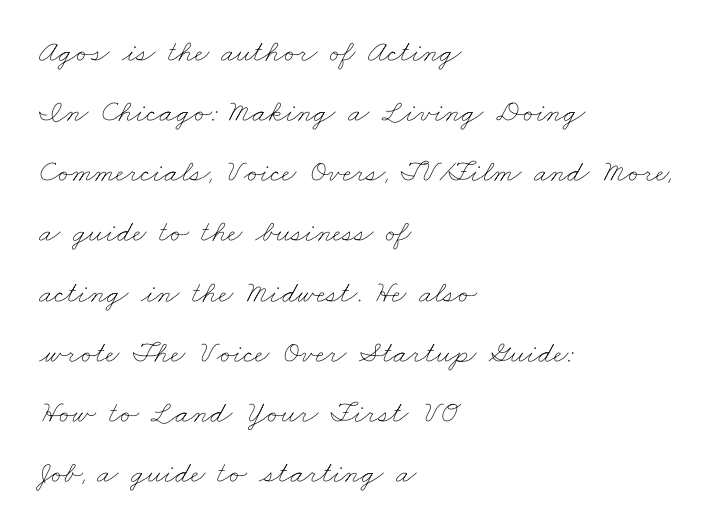
{"bold": "no", "weight": "thin", "width": "wide", "stroke_contrast": "low", "x_height": "small", "monospaced": "no", "underline": "no", "align": "left", "line_spacing": "loose", "line_spacing_ratio": 1.94, "letter_spacing": "normal", "letter_spacing_em": 0.0, "glyph_px": 31}
